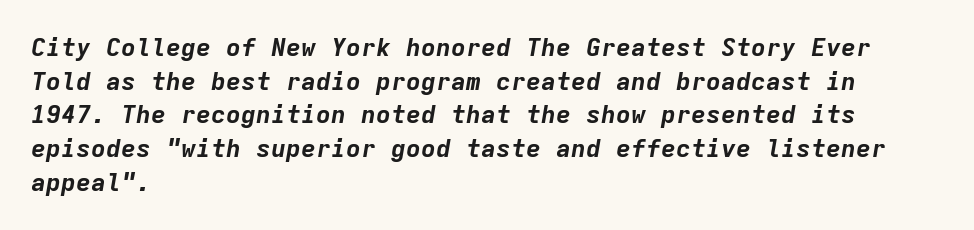
The image shows 25 px bold type, italic (leaning right); set left-aligned, normal line spacing (1.35x), normal letter spacing, not underlined.
